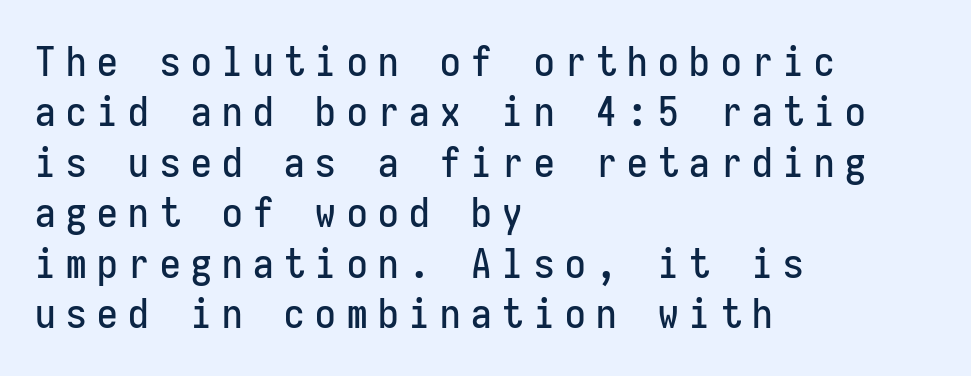
{"serif": "no", "italic": "no", "width": "condensed", "stroke_contrast": "low", "x_height": "medium", "monospaced": "yes", "underline": "no", "align": "left", "line_spacing_ratio": 1.23, "letter_spacing": "wide", "letter_spacing_em": 0.26, "glyph_px": 41}
